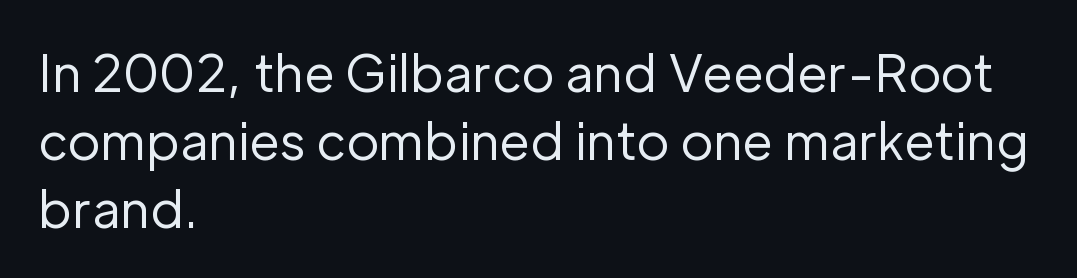
Q: Is the text bold? A: No.
Q: Is the text italic (slanted)? A: No, it is upright.
Q: Is the typeface a serif or a sans-serif typeface? A: Sans-serif.
Q: Is the text underlined? A: No.
Q: How is the paragraph aligned? A: Left-aligned.
Q: Is the spacing between letters normal or unusually wide? A: Normal.
Q: Is the spacing between lines tight, normal or loose? A: Normal.
Q: Width (condensed, normal, or wide)? A: Normal.
Q: Stroke contrast? A: Low.
Q: x-height? A: Medium.
Q: Monospaced? A: No.
